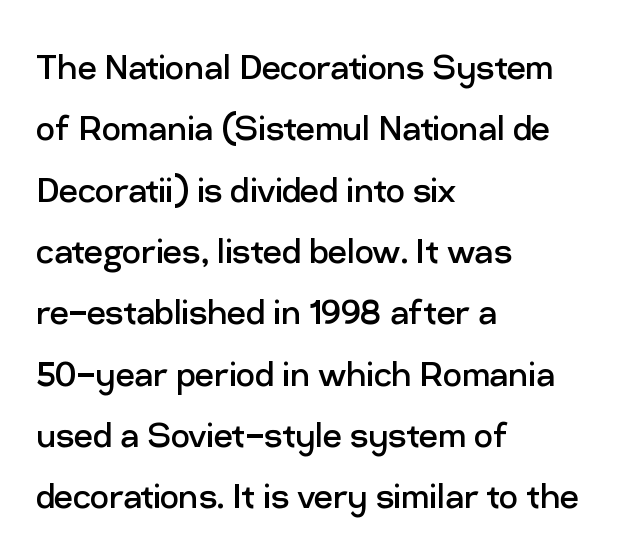
Vertical stems look standard width or narrower in stroke. The font's upright variant was chosen for this text. Regular leading. Each row of text sits above clean, open space.
